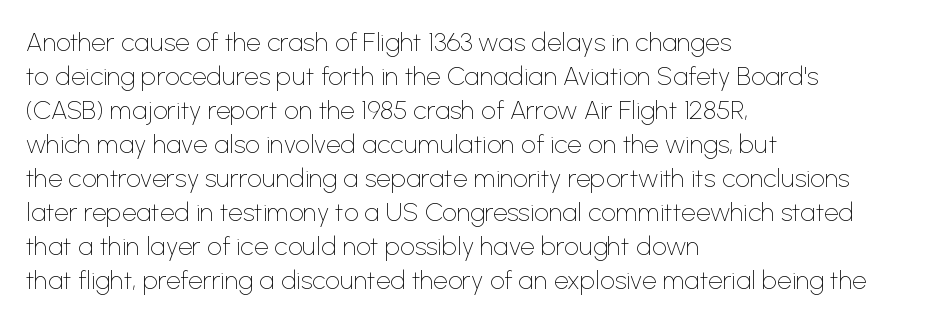
Descenders are the only things crossing below the line. All the whitespace from short lines collects on the right. Characters remain perfectly vertical along every line. The letters sit at their default tracking, neither squeezed nor spread.
